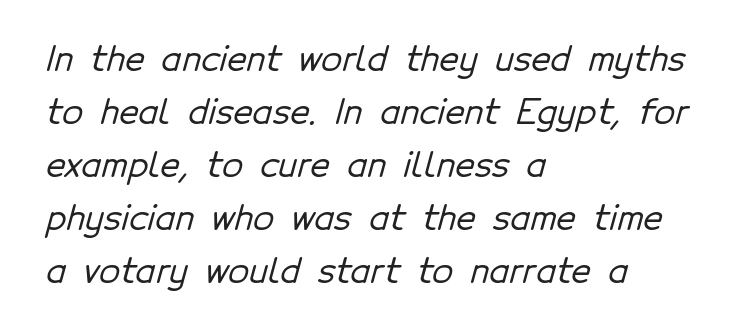
{"serif": "no", "width": "normal", "stroke_contrast": "low", "x_height": "medium", "monospaced": "no", "underline": "no", "align": "left", "line_spacing": "normal", "line_spacing_ratio": 1.56, "letter_spacing": "normal", "letter_spacing_em": 0.0, "glyph_px": 34}
